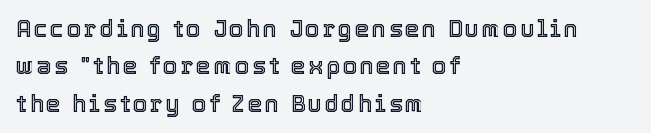
If you measured baseline to baseline, you'd find a middling distance. The specimen reads as upright at a glance. Caption: multi-line text, flush left, ragged right. Lines of text with bare space underneath.
